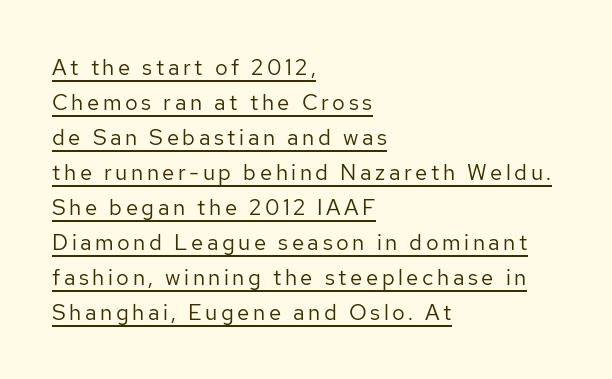
{"italic": "no", "bold": "no", "underline": "yes", "align": "left", "line_spacing": "normal", "line_spacing_ratio": 1.59, "glyph_px": 22}
